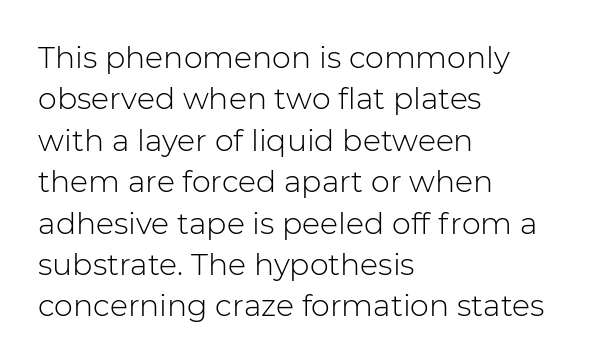
This rendering employs a face without finishing strokes, i.e., a sans-serif. Anything drawn beneath the words? Only blank space. Which margin do the lines hug? The left one — the right edge is uneven. This sample keeps an unexceptional amount of space between lines. Do the characters align in a grid? No, the font is proportional.
